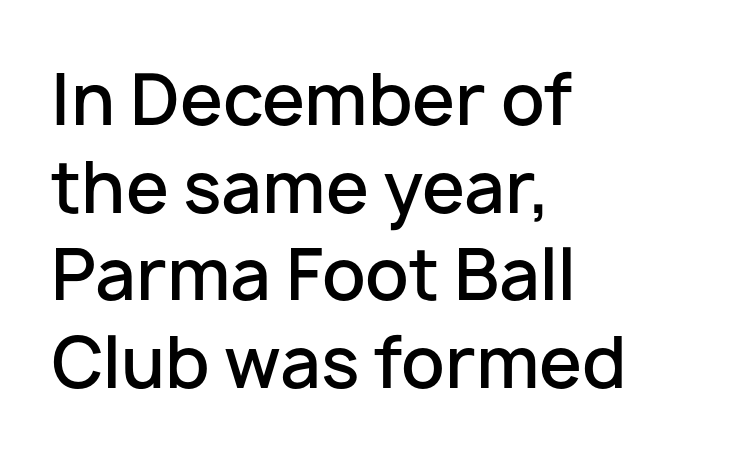
Unmarked baselines from the first word to the last. Each letter keeps its own natural width here, so spacing adapts to shape. Serif or sans? Sans — the stroke terminals are bare. In terms of letterspacing, this is plain default setting.
